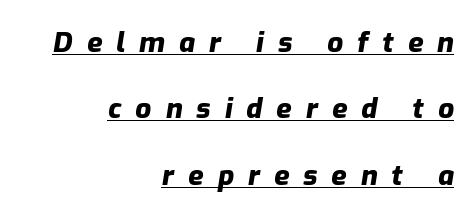
Q: Is the text bold? A: Yes.
Q: Is the text italic (slanted)? A: Yes, it leans right by about 9 degrees.
Q: Is the text underlined? A: Yes.
Q: How is the paragraph aligned? A: Right-aligned.
Q: Is the spacing between letters normal or unusually wide? A: Unusually wide.
Q: Is the spacing between lines tight, normal or loose? A: Loose.
Q: Width (condensed, normal, or wide)? A: Normal.
Q: Stroke contrast? A: Low.
Q: x-height? A: Medium.
Q: Monospaced? A: No.
